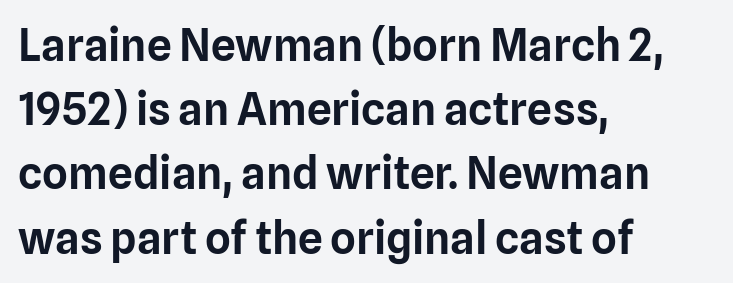
Honestly, there is no underline to notice here at all. Here the designer chose a conventional face with non-uniform glyph widths. One glance says typical: line gaps are just what's usual. What kind of face is this? One without serifs — a sans. The font's upright variant was chosen for this text. The paragraph shown leans on its left margin.
